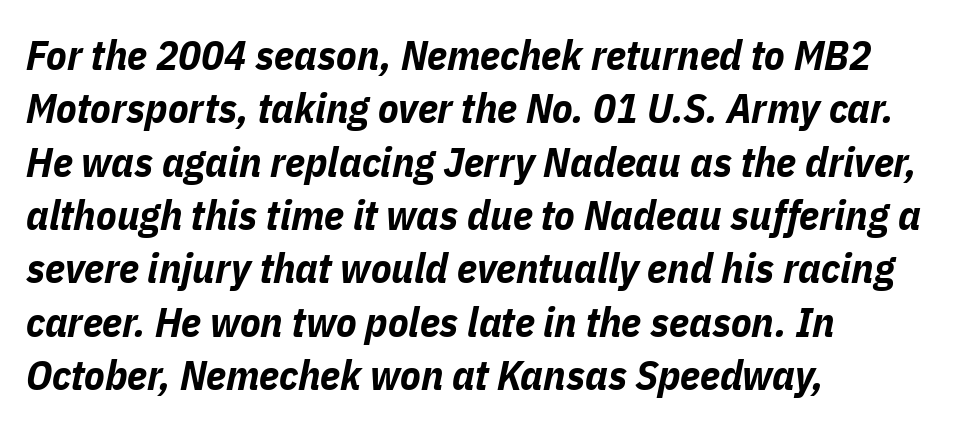
Emphasis-style slanted type is in use. The string is rendered with underlining switched off. The horizontal fit of the characters is conventional and even. Leftover space on each line is placed entirely after the last word. A typesetter would call this leading conventional body-copy spacing.
